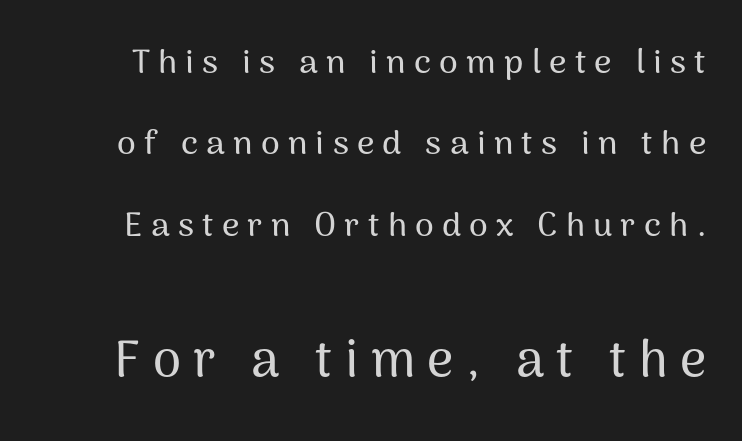
Look at the glyph heights: the lower group is clearly the bigger setting. Lines of text with bare space underneath. The font's upright variant was chosen for this text. Each new line begins a long way beneath the previous one.
